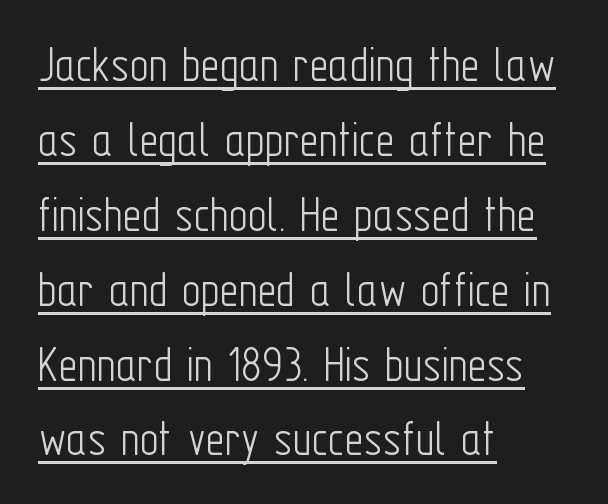
Q: Is the text bold? A: No.
Q: Is the text italic (slanted)? A: No, it is upright.
Q: Is the typeface a serif or a sans-serif typeface? A: Sans-serif.
Q: Is the text underlined? A: Yes.
Q: How is the paragraph aligned? A: Left-aligned.
Q: Is the spacing between letters normal or unusually wide? A: Normal.
Q: Is the spacing between lines tight, normal or loose? A: Normal.
Q: Width (condensed, normal, or wide)? A: Condensed.
Q: Stroke contrast? A: Low.
Q: x-height? A: Medium.
Q: Monospaced? A: No.
